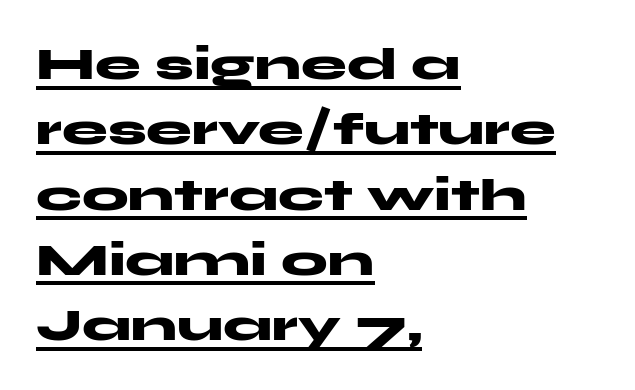
Check the space under the baseline: a stroke is drawn there. The letters stand upright; this is a roman face. Note the varied advance widths — an 'i' is clearly narrower than an 'm'. Regarding serifs, this sample does without them. This rendering leaves character spacing at its baseline value. Casual observation: everything's shoved over to the left.
